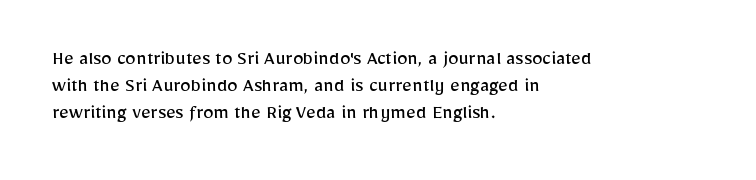
These lines keep a tight, regular rhythm from letter to letter. The rows are spaced the way most documents space them. Nothing heavy about these letters — not bold at all. A roman cut, with each character standing at attention. Check under the words: just untouched page. All the whitespace from short lines collects on the right.
